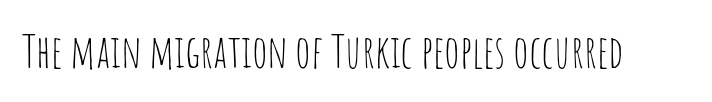
Q: Is the text bold? A: No.
Q: Is the text italic (slanted)? A: No, it is upright.
Q: Is the typeface a serif or a sans-serif typeface? A: Sans-serif.
Q: Is the text underlined? A: No.
Q: Is the spacing between letters normal or unusually wide? A: Normal.
Q: Width (condensed, normal, or wide)? A: Condensed.
Q: Stroke contrast? A: Low.
Q: x-height? A: Large.
Q: Monospaced? A: No.
